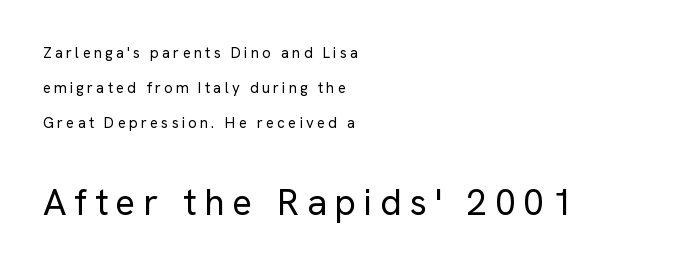
{"serif": "no", "italic": "no", "bold": "no", "weight": "regular", "width": "normal", "stroke_contrast": "low", "x_height": "medium", "monospaced": "no", "underline": "no", "align": "left", "line_spacing": "loose", "line_spacing_ratio": 2.35, "letter_spacing": "wide", "letter_spacing_em": 0.21, "larger_block": "second", "size_ratio": 2.47, "glyph_px": 37}
